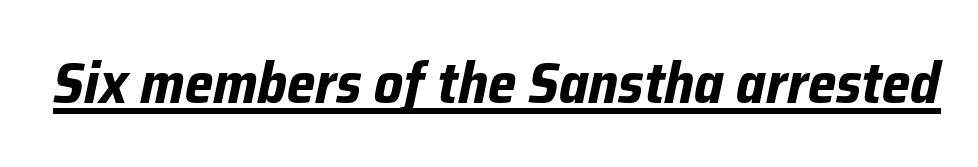
Q: Is the text bold? A: Yes.
Q: Is the text italic (slanted)? A: Yes, it leans right by about 12 degrees.
Q: Is the text underlined? A: Yes.
Q: Is the spacing between letters normal or unusually wide? A: Normal.
Q: Width (condensed, normal, or wide)? A: Normal.
Q: Stroke contrast? A: Low.
Q: x-height? A: Medium.
Q: Monospaced? A: No.
